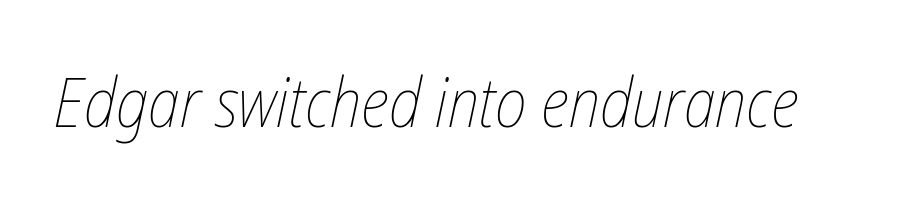
The image shows 68 px thin, condensed type, italic (leaning right); set normal letter spacing, not underlined; low stroke contrast and a medium x-height.
